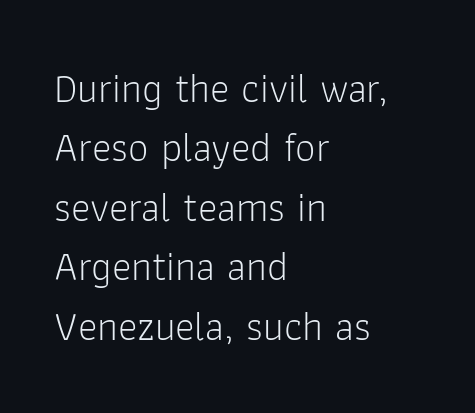
Q: Is the text bold? A: No.
Q: Is the text italic (slanted)? A: No, it is upright.
Q: Is the typeface a serif or a sans-serif typeface? A: Sans-serif.
Q: Is the text underlined? A: No.
Q: How is the paragraph aligned? A: Left-aligned.
Q: Is the spacing between letters normal or unusually wide? A: Normal.
Q: Is the spacing between lines tight, normal or loose? A: Normal.
Q: Width (condensed, normal, or wide)? A: Normal.
Q: Stroke contrast? A: Low.
Q: x-height? A: Medium.
Q: Monospaced? A: No.
